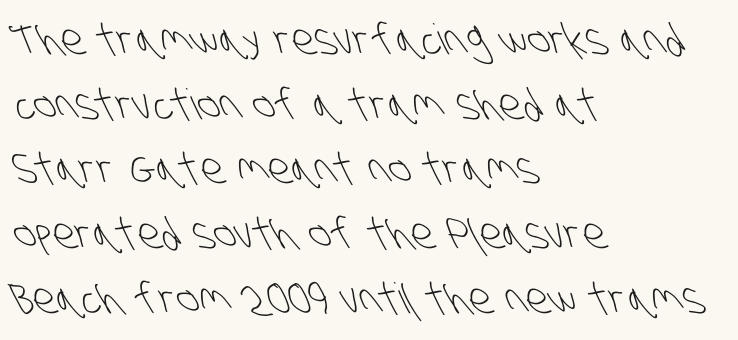
Q: Is the text bold? A: No.
Q: Is the typeface a serif or a sans-serif typeface? A: Sans-serif.
Q: Is the text underlined? A: No.
Q: How is the paragraph aligned? A: Left-aligned.
Q: Is the spacing between letters normal or unusually wide? A: Normal.
Q: Is the spacing between lines tight, normal or loose? A: Normal.
Q: Width (condensed, normal, or wide)? A: Condensed.
Q: Stroke contrast? A: Low.
Q: x-height? A: Large.
Q: Monospaced? A: No.
